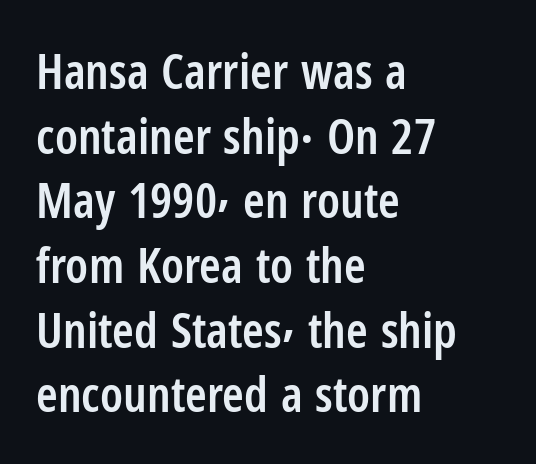
Q: Is the text bold? A: Semi-bold.
Q: Is the text italic (slanted)? A: No, it is upright.
Q: Is the typeface a serif or a sans-serif typeface? A: Sans-serif.
Q: Is the text underlined? A: No.
Q: How is the paragraph aligned? A: Left-aligned.
Q: Is the spacing between letters normal or unusually wide? A: Normal.
Q: Is the spacing between lines tight, normal or loose? A: Normal.
Q: Width (condensed, normal, or wide)? A: Condensed.
Q: Stroke contrast? A: Low.
Q: x-height? A: Medium.
Q: Monospaced? A: No.
